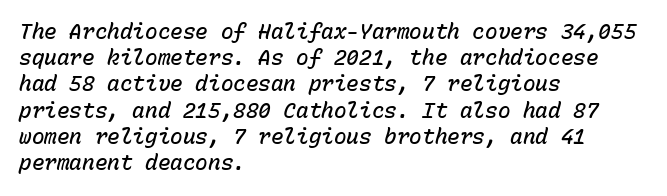
The tracking reads as untouched default to a designer's eye. The font is running at a semibold setting, under full bold. The rendering anchors every line to the left-hand side. The string is rendered with underlining switched off. Evenly set lines give the paragraph a standard silhouette. Emphasis-style slanted type is in use.
